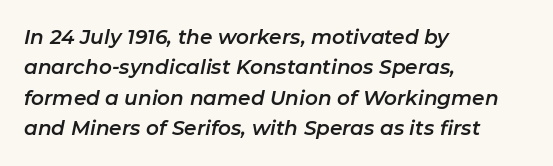
Q: Is the text italic (slanted)? A: Yes, it leans right by about 11 degrees.
Q: Is the text underlined? A: No.
Q: How is the paragraph aligned? A: Left-aligned.
Q: Is the spacing between letters normal or unusually wide? A: Normal.
Q: Is the spacing between lines tight, normal or loose? A: Normal.
